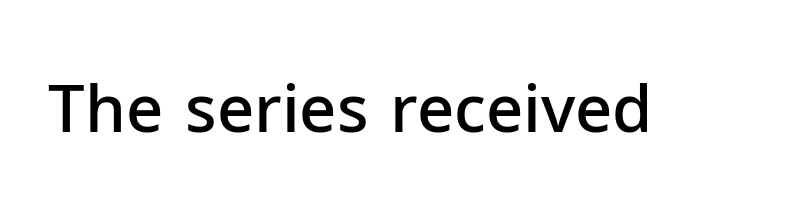
{"serif": "no", "italic": "no", "bold": "semi", "weight": "semibold", "width": "normal", "stroke_contrast": "low", "x_height": "medium", "monospaced": "no", "underline": "no", "letter_spacing": "normal", "letter_spacing_em": 0.0, "glyph_px": 65}
